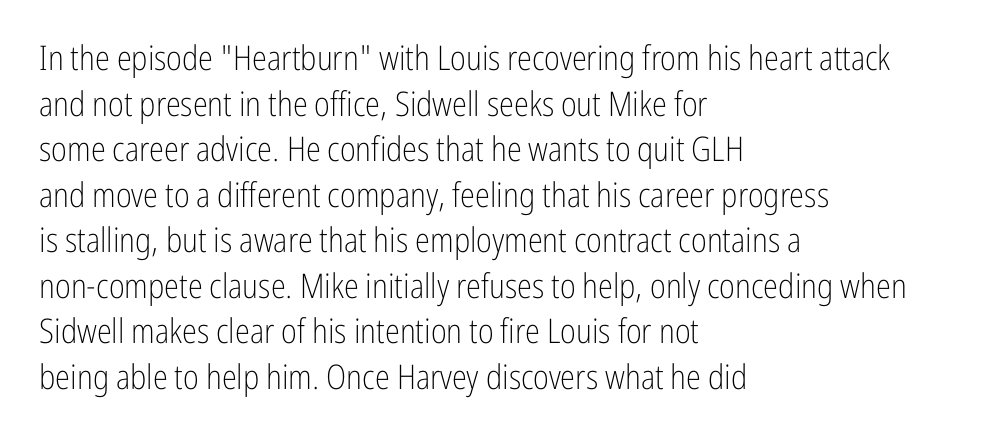
The image shows 34 px light, condensed sans-serif type, upright; set left-aligned, normal line spacing (1.34x), normal letter spacing, not underlined; low stroke contrast and a medium x-height.
